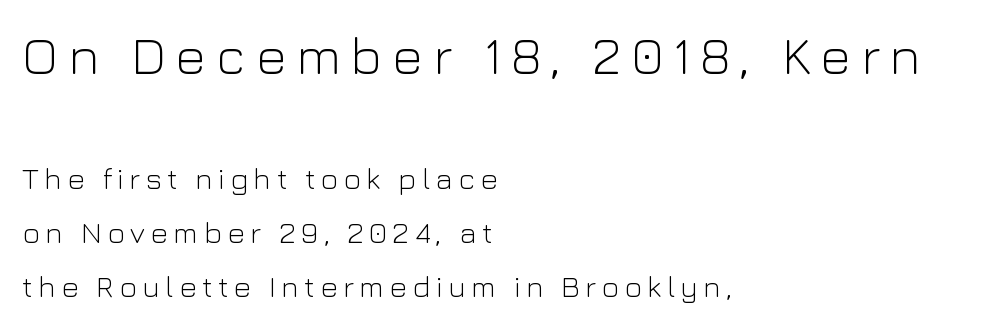
{"serif": "no", "italic": "no", "bold": "no", "weight": "light", "width": "normal", "stroke_contrast": "low", "x_height": "medium", "monospaced": "no", "underline": "no", "align": "left", "line_spacing_ratio": 1.8, "larger_block": "first", "size_ratio": 1.77, "glyph_px": 53}
